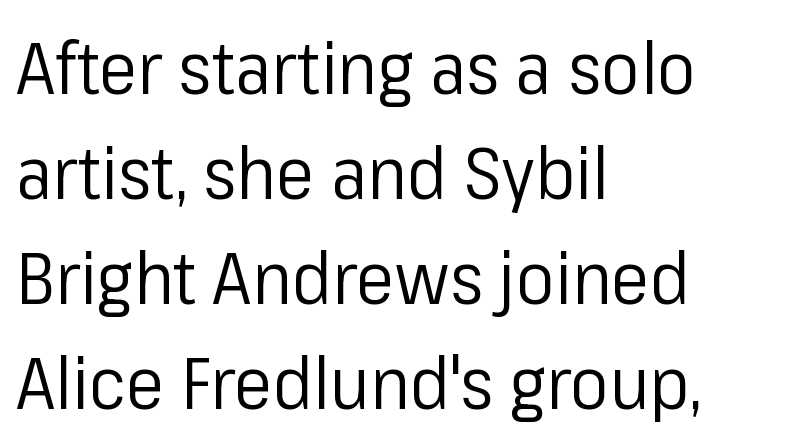
The image shows 72 px regular-weight sans-serif type, upright; set left-aligned, normal line spacing (1.46x), normal letter spacing, not underlined; low stroke contrast and a medium x-height.
